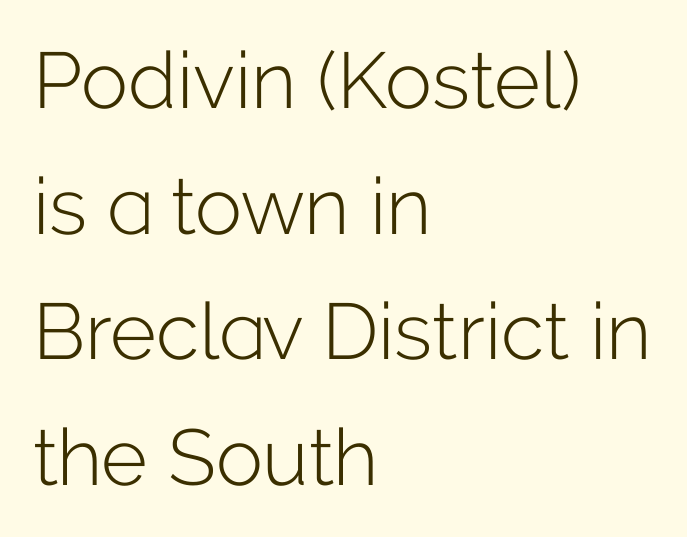
The image shows 79 px light sans-serif type, upright; set left-aligned, normal line spacing (1.59x), normal letter spacing, not underlined; low stroke contrast and a medium x-height.
